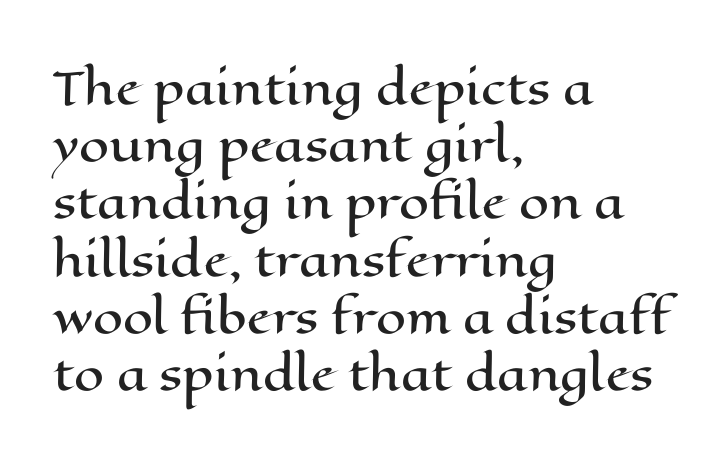
The image shows 43 px wide type, upright; set left-aligned, normal line spacing (1.33x), normal letter spacing, not underlined; high stroke contrast and a medium x-height.
